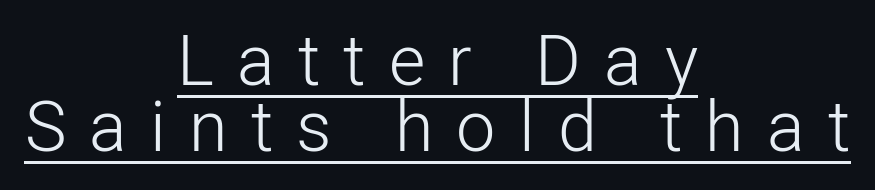
The image shows 70 px light sans-serif type, upright; set centered, tight line spacing (0.95x), unusually wide letter spacing (+0.33 em), underlined; low stroke contrast and a medium x-height.
